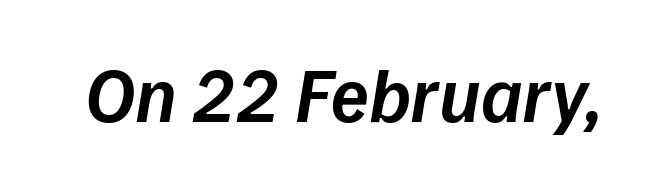
The image shows 77 px semibold type, italic (leaning right); set normal letter spacing, not underlined; low stroke contrast and a medium x-height.
